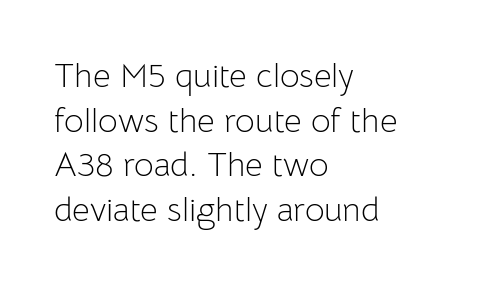
{"serif": "no", "italic": "no", "bold": "no", "weight": "light", "width": "normal", "stroke_contrast": "low", "x_height": "medium", "monospaced": "no", "underline": "no", "align": "left", "line_spacing": "normal", "line_spacing_ratio": 1.31, "letter_spacing": "normal", "letter_spacing_em": 0.0, "glyph_px": 34}
